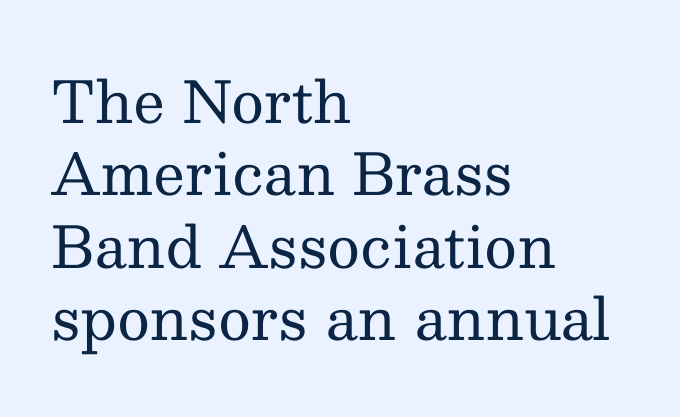
{"serif": "yes", "italic": "no", "bold": "no", "weight": "regular", "width": "normal", "stroke_contrast": "medium", "x_height": "medium", "monospaced": "no", "underline": "no", "align": "left", "line_spacing": "normal", "line_spacing_ratio": 1.27, "letter_spacing": "normal", "letter_spacing_em": 0.0, "glyph_px": 57}
